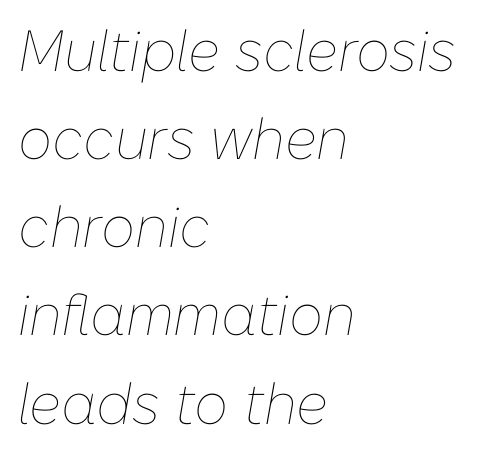
{"italic": "yes", "lean": "right", "slant_degrees": 10, "bold": "no", "weight": "thin", "width": "normal", "stroke_contrast": "low", "x_height": "medium", "monospaced": "no", "underline": "no", "align": "left", "line_spacing": "normal", "line_spacing_ratio": 1.52, "letter_spacing": "normal", "letter_spacing_em": 0.0, "glyph_px": 58}
